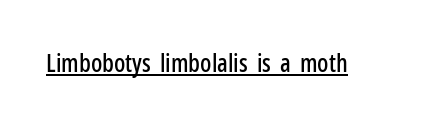
{"italic": "no", "underline": "yes", "letter_spacing": "normal", "letter_spacing_em": 0.0, "glyph_px": 25}
